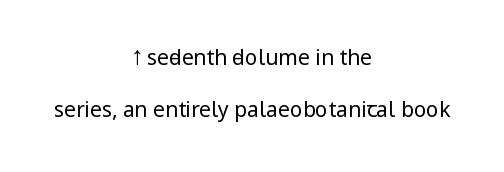
Q: Is the text bold? A: No.
Q: Is the text italic (slanted)? A: No, it is upright.
Q: Is the text underlined? A: No.
Q: How is the paragraph aligned? A: Centered.
Q: Is the spacing between letters normal or unusually wide? A: Normal.
Q: Is the spacing between lines tight, normal or loose? A: Loose.
